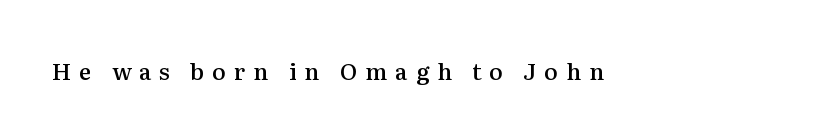
Stroke thickness is moderately raised; the sample reads as semibold. A typesetter would mark this as roman, not italic. The horizontal fit of the characters is loose and conspicuously gappy. Has an underline been added? It has not.
